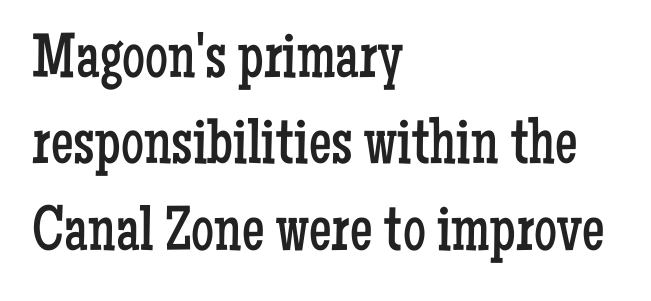
Q: Is the text bold? A: No.
Q: Is the text italic (slanted)? A: No, it is upright.
Q: Is the typeface a serif or a sans-serif typeface? A: Serif.
Q: Is the text underlined? A: No.
Q: How is the paragraph aligned? A: Left-aligned.
Q: Is the spacing between letters normal or unusually wide? A: Normal.
Q: Is the spacing between lines tight, normal or loose? A: Normal.
Q: Width (condensed, normal, or wide)? A: Condensed.
Q: Stroke contrast? A: Low.
Q: x-height? A: Medium.
Q: Monospaced? A: No.
